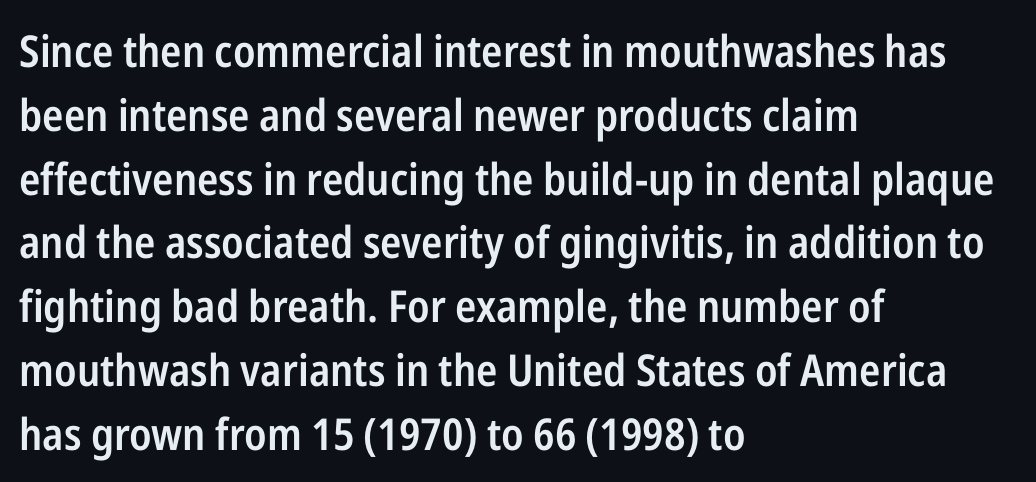
Unlike italic type, these characters show no tilt at all. The letters advance in unequal steps, a hallmark of proportional type. The glyphs are unaccompanied by any horizontal stroke below them. As a designer I'd log this as weight 600, semibold. How are the letters spaced? Ordinarily, with no added tracking.
